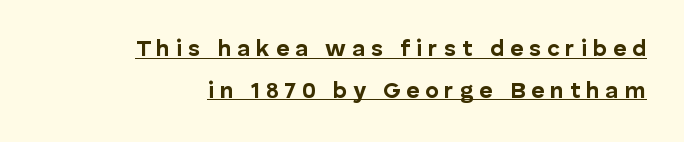
Q: Is the text bold? A: Yes.
Q: Is the text italic (slanted)? A: No, it is upright.
Q: Is the text underlined? A: Yes.
Q: How is the paragraph aligned? A: Right-aligned.
Q: Is the spacing between letters normal or unusually wide? A: Unusually wide.
